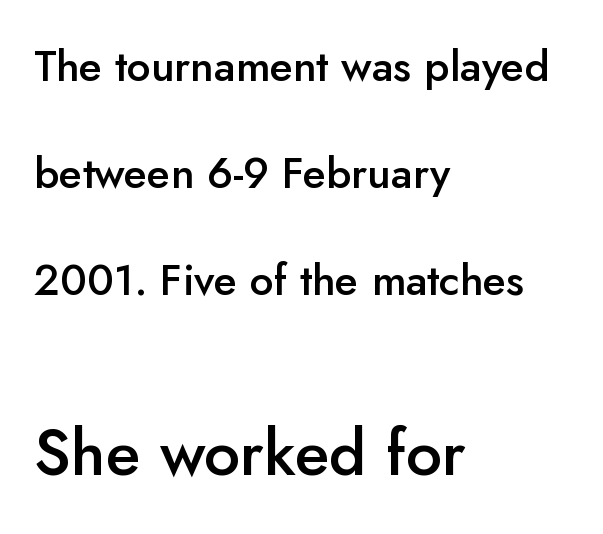
The block sitting lower on the canvas is the one with enlarged characters. Bold? Not quite — semibold, heavier than regular but stopping short. The foot of each line stays bare and open. What kind of face is this? One without serifs — a sans.
